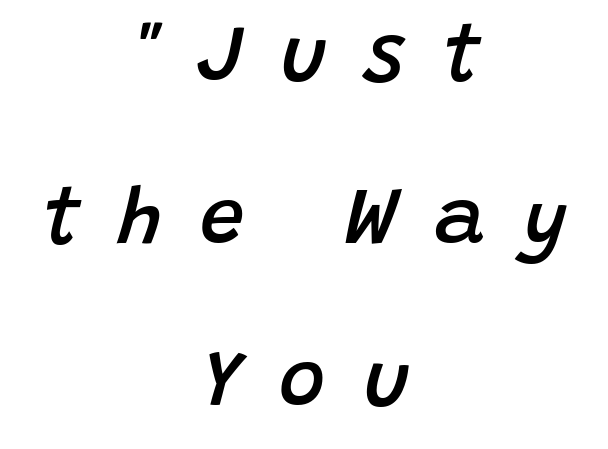
{"italic": "yes", "lean": "right", "slant_degrees": 15, "bold": "semi", "weight": "semibold", "width": "normal", "stroke_contrast": "low", "x_height": "large", "monospaced": "no", "underline": "no", "align": "center", "line_spacing": "loose", "line_spacing_ratio": 2.06, "letter_spacing": "wide", "letter_spacing_em": 0.48, "glyph_px": 79}
